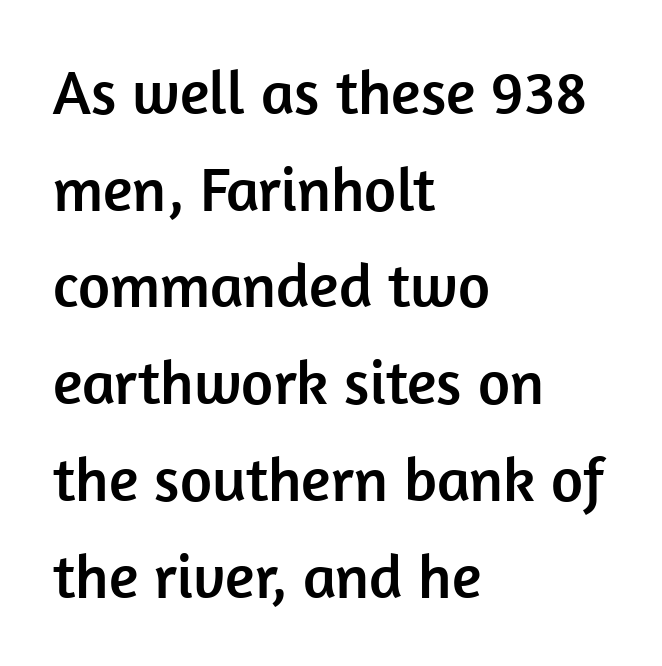
These lines are set flush left with a ragged right edge. Characters follow at the spacing the type designer built in. Unlike italic type, these characters show no tilt at all. This sample uses a sans-serif face.
